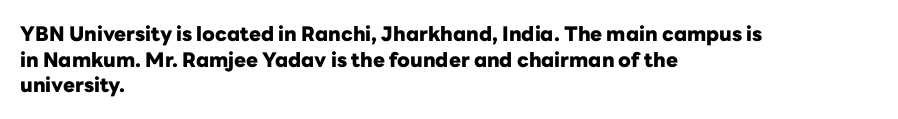
The image shows 20 px bold type, upright; set left-aligned, normal line spacing (1.28x), normal letter spacing, not underlined.
